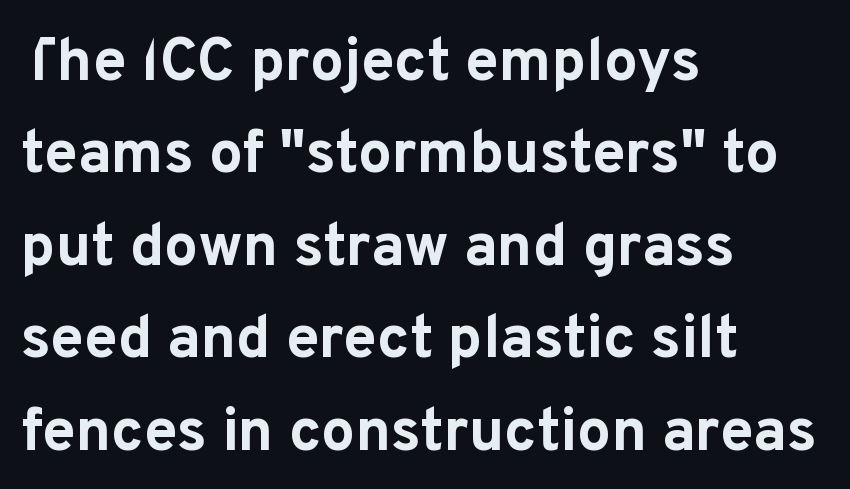
Q: Is the text bold? A: Yes.
Q: Is the text italic (slanted)? A: No, it is upright.
Q: Is the typeface a serif or a sans-serif typeface? A: Sans-serif.
Q: Is the text underlined? A: No.
Q: How is the paragraph aligned? A: Left-aligned.
Q: Is the spacing between letters normal or unusually wide? A: Normal.
Q: Is the spacing between lines tight, normal or loose? A: Normal.
Q: Width (condensed, normal, or wide)? A: Normal.
Q: Stroke contrast? A: Low.
Q: x-height? A: Medium.
Q: Monospaced? A: No.
